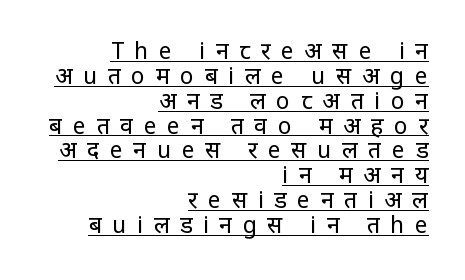
The image shows 23 px text type, upright; set right-aligned, tight line spacing (1.08x), unusually wide letter spacing (+0.46 em), underlined.
